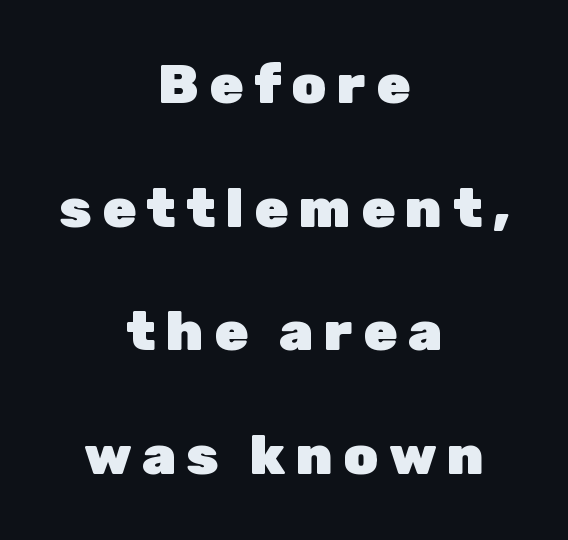
Q: Is the text bold? A: Yes.
Q: Is the text italic (slanted)? A: No, it is upright.
Q: Is the typeface a serif or a sans-serif typeface? A: Sans-serif.
Q: Is the text underlined? A: No.
Q: How is the paragraph aligned? A: Centered.
Q: Is the spacing between lines tight, normal or loose? A: Loose.
Q: Width (condensed, normal, or wide)? A: Normal.
Q: Stroke contrast? A: Low.
Q: x-height? A: Medium.
Q: Monospaced? A: No.
